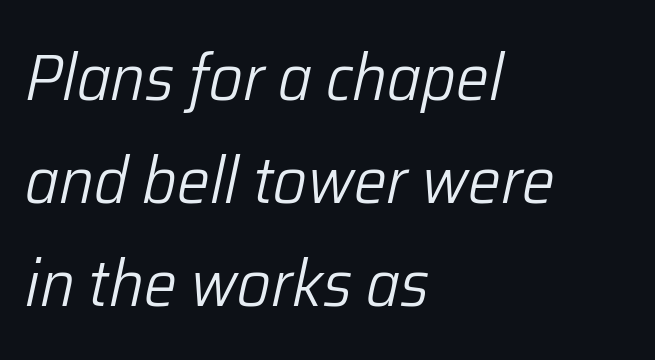
The ragged edge is on the right, which tells us the setting is flush left. The strokes carry an ordinary text weight at most. Spacing verdict: proportional, widths tailored to each character. Looking at the ascenders, they clearly lean. Underline: absent. Look at the tracking — it's just the regular setting, nothing added.
